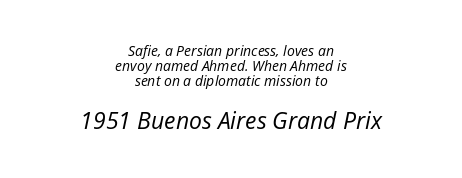
{"italic": "yes", "lean": "right", "slant_degrees": 12, "bold": "no", "underline": "no", "align": "center", "line_spacing": "tight", "line_spacing_ratio": 1.07, "letter_spacing": "normal", "letter_spacing_em": 0.0, "larger_block": "second", "size_ratio": 1.64, "glyph_px": 23}
